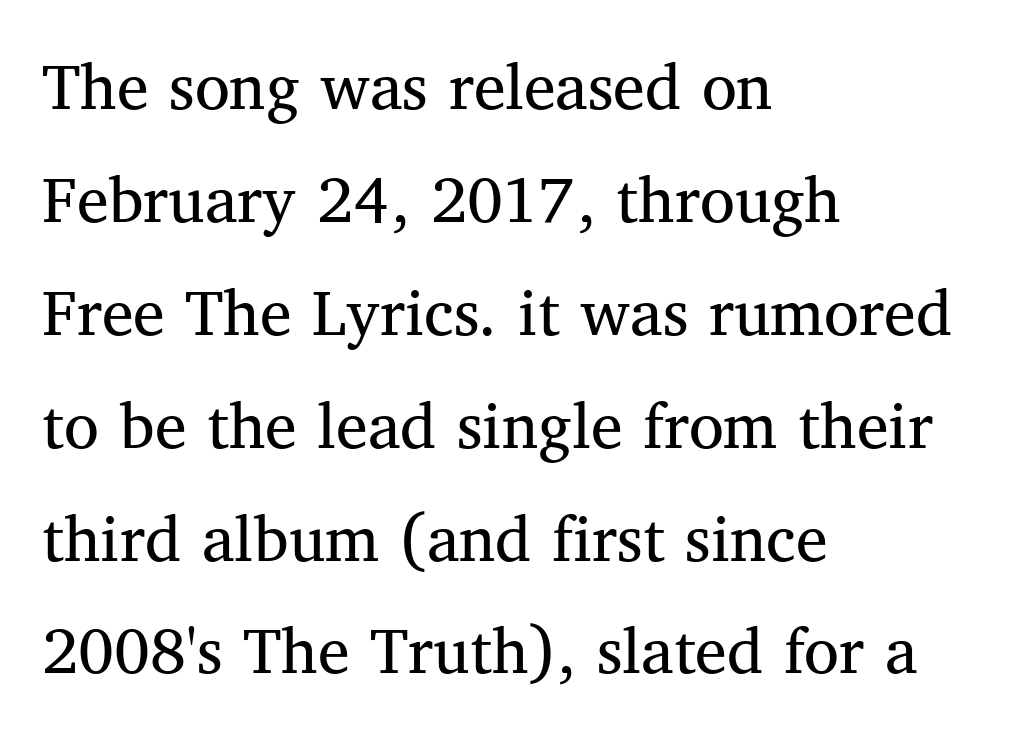
The image shows 71 px regular-weight serif type, upright; set left-aligned, normal line spacing (1.59x), normal letter spacing, not underlined; medium stroke contrast and a medium x-height.
